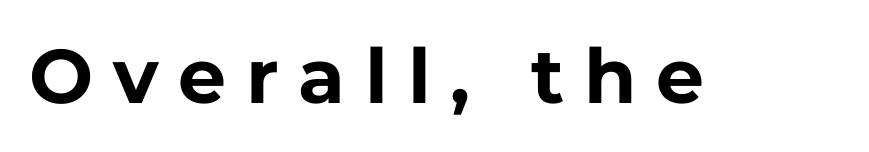
Glyph-to-glyph distance is far greater than everyday printed text. Every character sits straight up, as roman type does. Is this a fixed-width face? No — the glyphs have proportional, varying widths. The passage shown is typeset with a sans-serif family.
